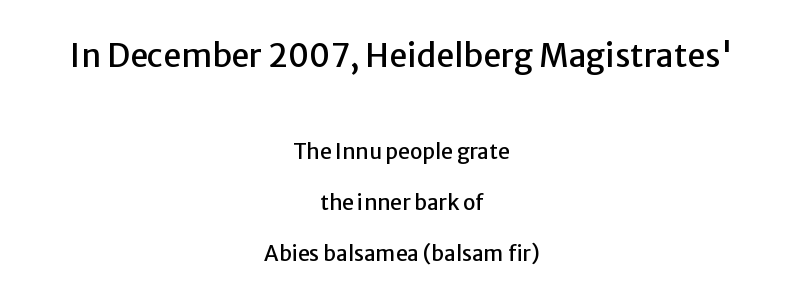
{"serif": "no", "italic": "no", "width": "normal", "stroke_contrast": "low", "x_height": "medium", "monospaced": "no", "underline": "no", "align": "center", "line_spacing": "loose", "line_spacing_ratio": 2.42, "letter_spacing": "normal", "letter_spacing_em": 0.0, "larger_block": "first", "size_ratio": 1.52, "glyph_px": 32}
